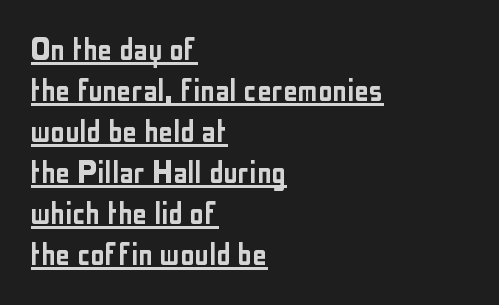
{"serif": "no", "italic": "no", "width": "condensed", "stroke_contrast": "low", "x_height": "medium", "monospaced": "no", "underline": "yes", "align": "left", "line_spacing": "tight", "line_spacing_ratio": 1.14, "letter_spacing": "normal", "letter_spacing_em": 0.0, "glyph_px": 36}
